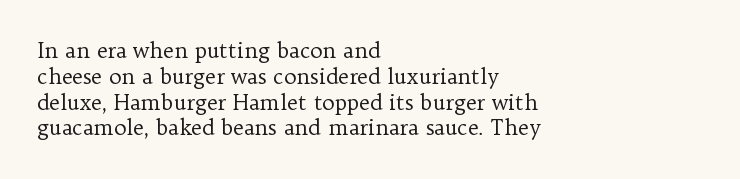
{"italic": "no", "bold": "no", "underline": "no", "align": "left", "line_spacing_ratio": 1.23, "letter_spacing": "normal", "letter_spacing_em": 0.0, "glyph_px": 21}
